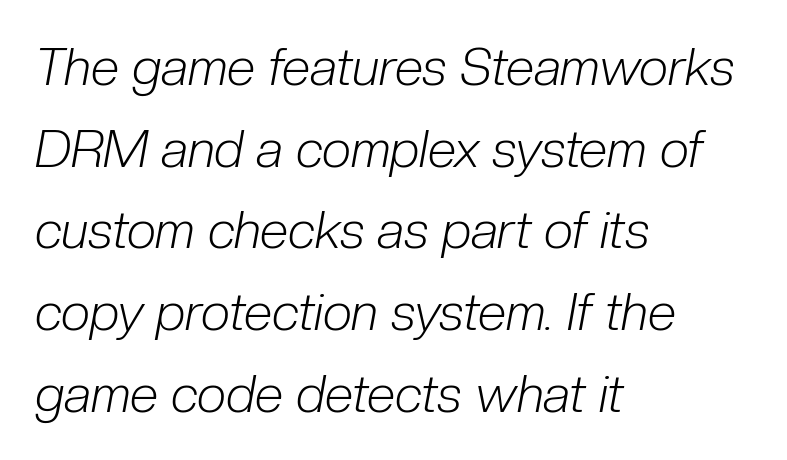
The image shows 52 px light, condensed type, italic (leaning right); set left-aligned, normal line spacing (1.57x), normal letter spacing, not underlined; low stroke contrast and a medium x-height.
